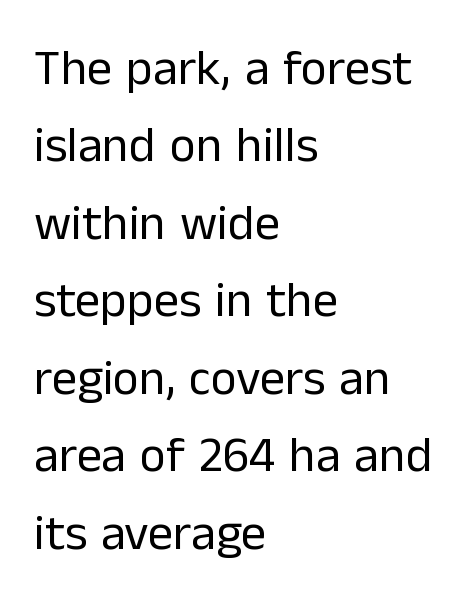
The image shows 50 px regular-weight sans-serif type, upright; set left-aligned, normal line spacing (1.55x), normal letter spacing, not underlined; low stroke contrast and a medium x-height.
